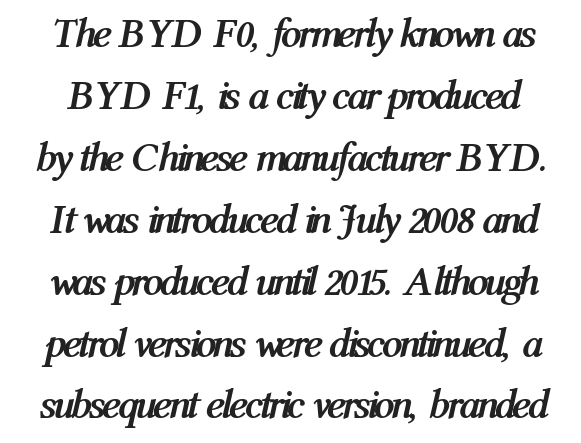
The image shows 41 px semibold, condensed type, italic (leaning right); set normal line spacing (1.51x), normal letter spacing, not underlined; medium stroke contrast and a medium x-height.
